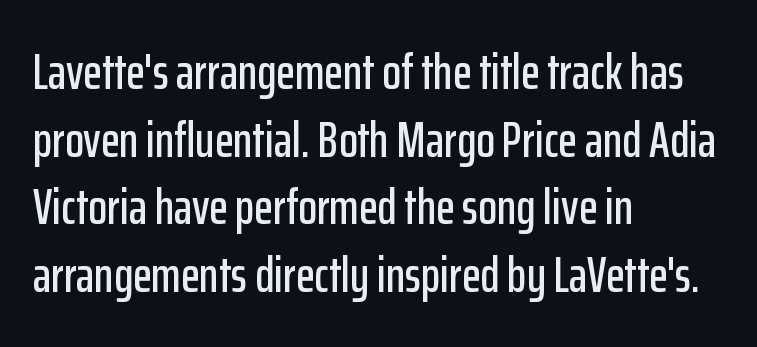
Check under the words: just untouched page. You could not count columns in this text — the font is proportionally spaced. The typeface chosen for these lines omits serifs. This sample uses an upright cut, with every glyph sitting square on the baseline. Honestly, the letter spacing is just normal — you wouldn't notice it.
